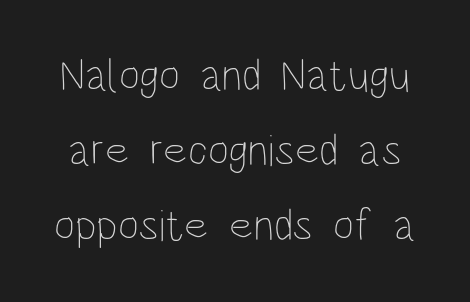
The image shows 45 px thin, condensed type, upright; set normal line spacing (1.67x), normal letter spacing, not underlined; low stroke contrast and a large x-height.
